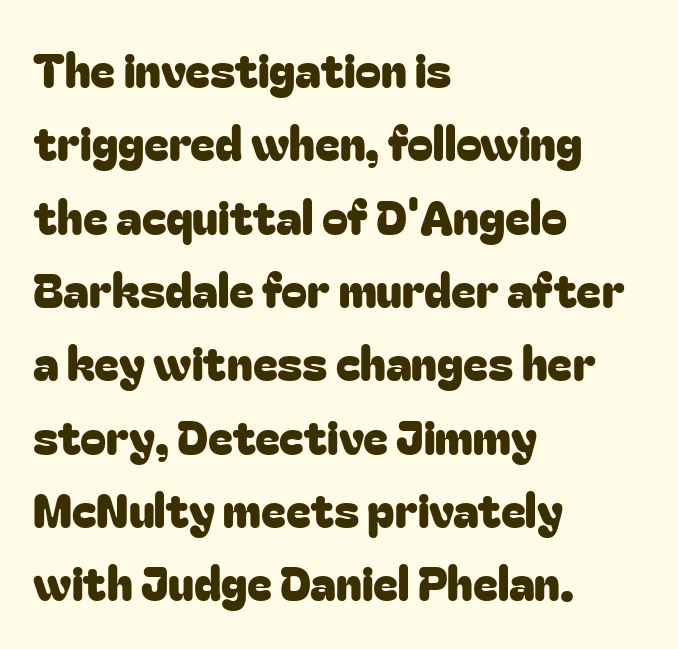
The image shows 47 px sans-serif type, upright; set left-aligned, normal line spacing (1.56x), normal letter spacing, not underlined; low stroke contrast and a medium x-height.
